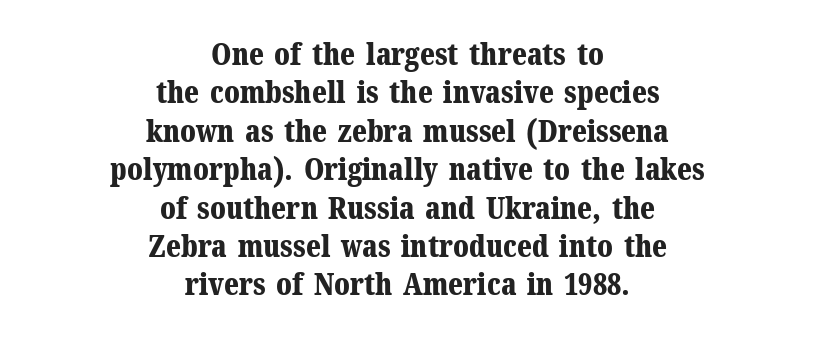
{"serif": "yes", "italic": "no", "bold": "yes", "weight": "bold", "width": "normal", "stroke_contrast": "medium", "x_height": "medium", "monospaced": "no", "underline": "no", "align": "center", "line_spacing": "normal", "line_spacing_ratio": 1.28, "letter_spacing": "normal", "letter_spacing_em": 0.0, "glyph_px": 30}
